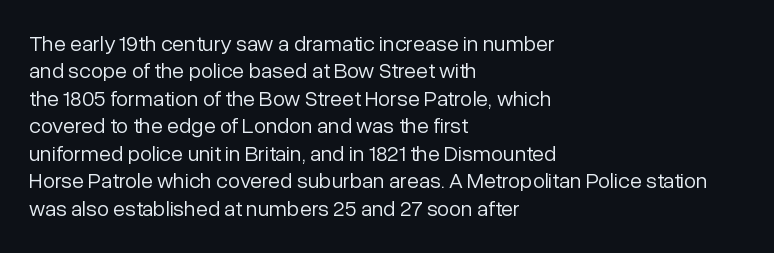
{"italic": "no", "bold": "no", "underline": "no", "align": "left", "line_spacing": "normal", "line_spacing_ratio": 1.25, "letter_spacing": "normal", "letter_spacing_em": 0.0, "glyph_px": 22}
